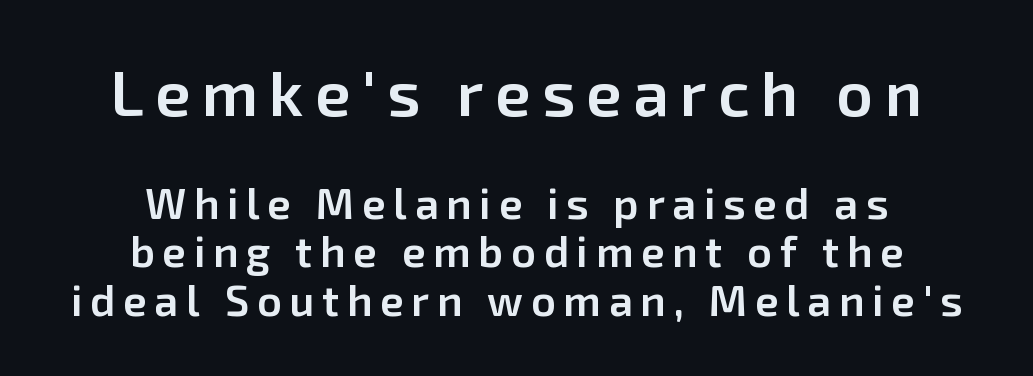
The image shows 64 px semibold sans-serif type, upright; set centered, tight line spacing (1.13x), not underlined; the first (top) block is 1.49x larger; low stroke contrast and a medium x-height.
